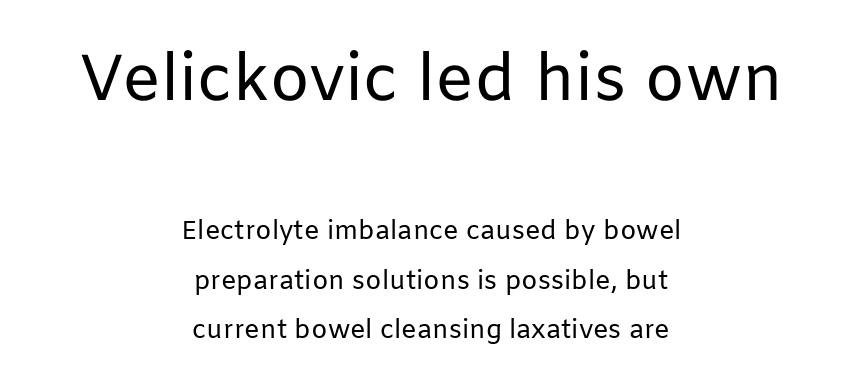
{"serif": "no", "italic": "no", "bold": "no", "weight": "regular", "width": "normal", "stroke_contrast": "low", "x_height": "medium", "monospaced": "no", "underline": "no", "align": "center", "line_spacing": "loose", "line_spacing_ratio": 1.9, "letter_spacing": "normal", "letter_spacing_em": 0.0, "larger_block": "first", "size_ratio": 2.5, "glyph_px": 65}
